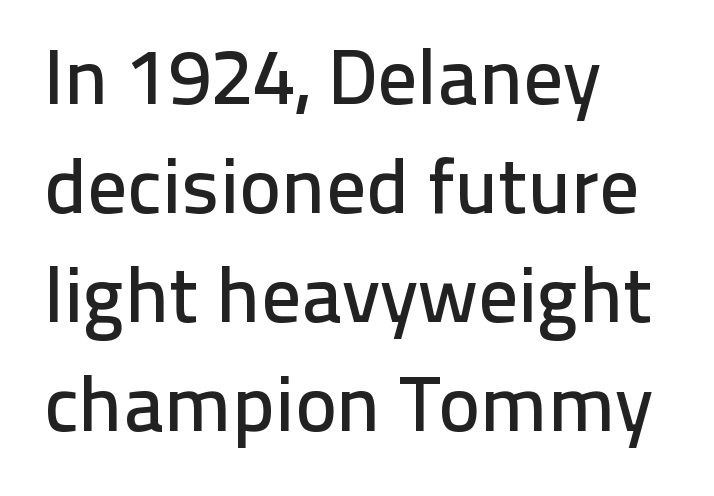
The type family on display is of the sans-serif kind. Vertically, the passage feels balanced, rows spaced as you'd expect. Descenders hang freely into open space. This is the regular roman posture of the typeface.
